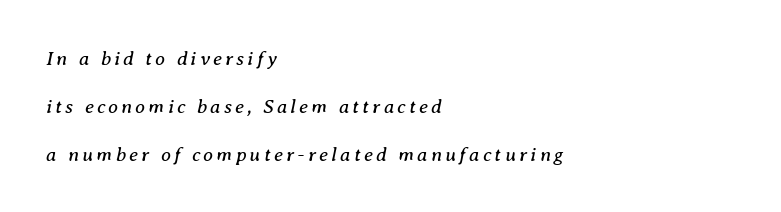
Q: Is the text bold? A: No.
Q: Is the text italic (slanted)? A: Yes, it leans right by about 8 degrees.
Q: Is the text underlined? A: No.
Q: How is the paragraph aligned? A: Left-aligned.
Q: Is the spacing between lines tight, normal or loose? A: Loose.
